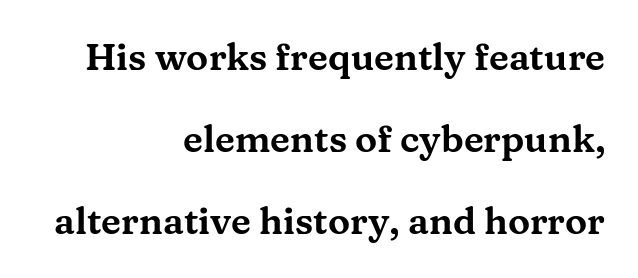
Serif or sans? Serif — the stroke terminals have little feet. The passage shown is typed in a proportional face where columns would drift. The block of text is sparse from top to bottom, with ample space between rows. A clean baseline with only descenders dipping below it.
